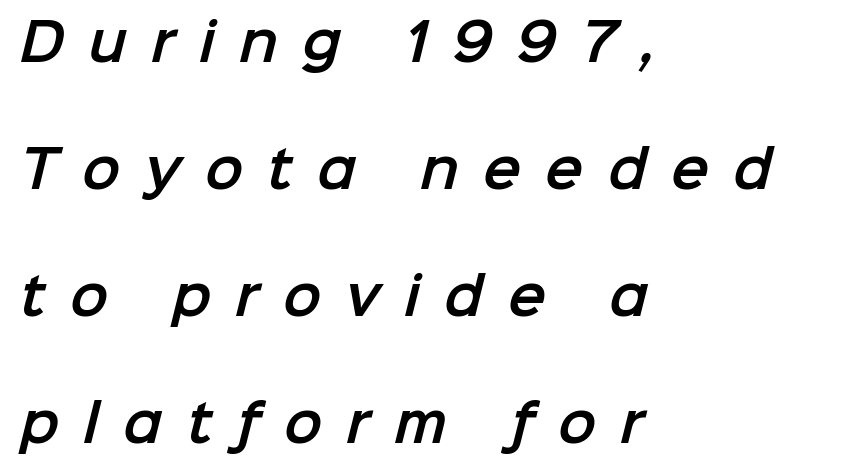
The image shows 51 px sans-serif type; set left-aligned, loose line spacing (2.49x), unusually wide letter spacing (+0.47 em), not underlined; low stroke contrast and a medium x-height.
